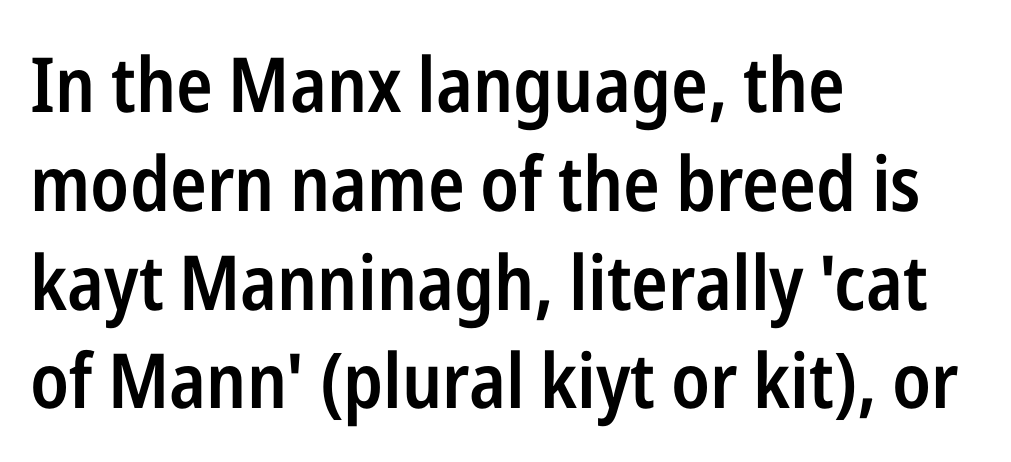
Decoration check: the copy has no underline. A typesetter would call this proportional, since set widths differ per character. Do the letters lean? They stand straight. The line texture is even and compact thanks to regular tracking. The block of text has a typical density, with ordinary space between rows. Set as a demibold, roughly 600 on the weight scale.
